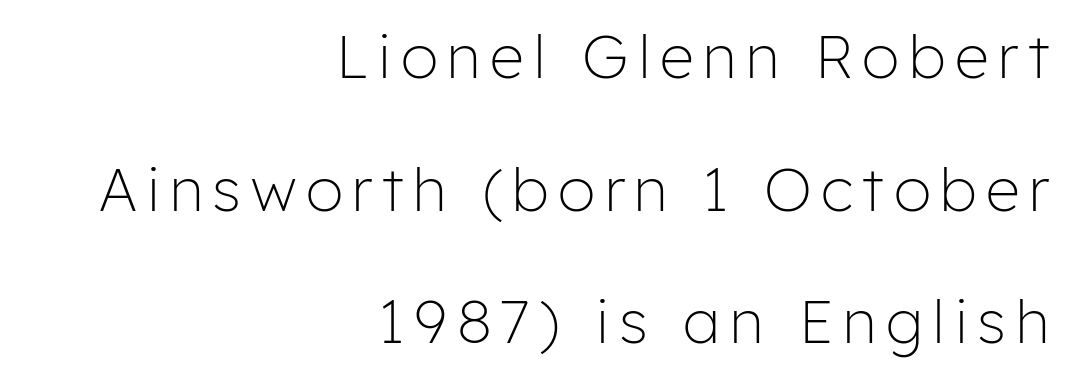
{"serif": "no", "italic": "no", "bold": "no", "weight": "light", "width": "normal", "stroke_contrast": "low", "x_height": "medium", "monospaced": "no", "underline": "no", "align": "right", "line_spacing": "loose", "line_spacing_ratio": 2.21, "glyph_px": 60}
